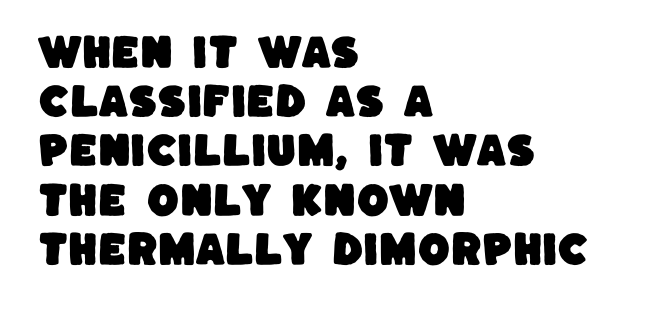
{"serif": "no", "width": "normal", "stroke_contrast": "low", "x_height": "large", "monospaced": "no", "underline": "no", "align": "left", "line_spacing": "normal", "line_spacing_ratio": 1.33, "letter_spacing": "normal", "letter_spacing_em": 0.0, "glyph_px": 37}
